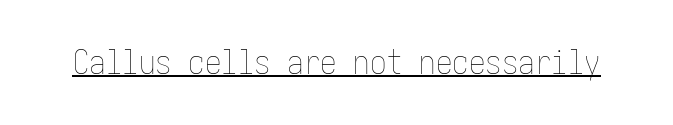
Q: Is the text bold? A: No.
Q: Is the text italic (slanted)? A: No, it is upright.
Q: Is the text underlined? A: Yes.
Q: Is the spacing between letters normal or unusually wide? A: Normal.
Q: Width (condensed, normal, or wide)? A: Condensed.
Q: Stroke contrast? A: Low.
Q: x-height? A: Medium.
